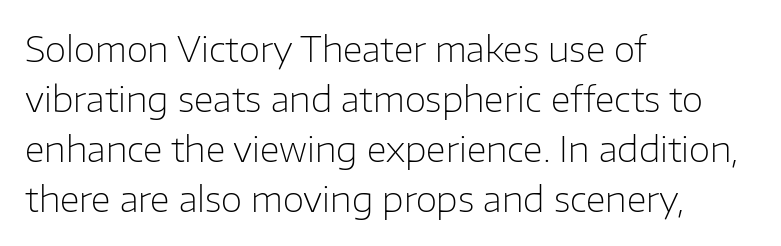
{"serif": "no", "italic": "no", "bold": "no", "weight": "light", "width": "normal", "stroke_contrast": "low", "x_height": "medium", "monospaced": "no", "underline": "no", "align": "left", "line_spacing": "normal", "line_spacing_ratio": 1.43, "letter_spacing": "normal", "letter_spacing_em": 0.0, "glyph_px": 35}
